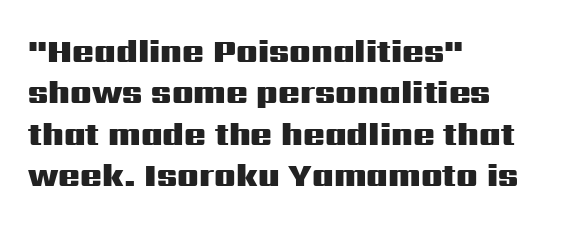
The line-height multiplier appears to be the usual default. Serifs: no, the terminals of the letterforms are clean. Short note: letters normally spaced. Students, this is bold: see how much ink each stroke carries. Does the copy run flush right? No — it runs flush left. You could not count columns in this text — the font is proportionally spaced.
